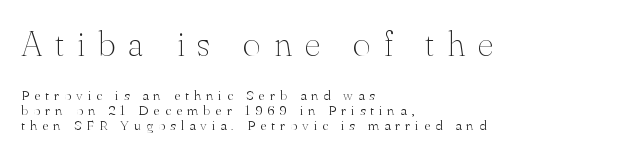
Honestly, there is no underline to notice here at all. Ascenders rise straight up at ninety degrees. Between one letter and the next there's a generous, obvious gap. Serifs: yes, visible at the terminals of the letterforms. Casual observation: everything's shoved over to the left.
